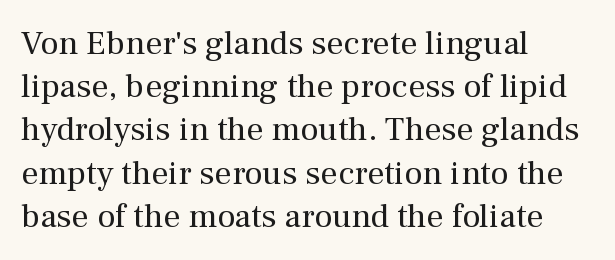
Q: Is the text bold? A: No.
Q: Is the text italic (slanted)? A: No, it is upright.
Q: Is the typeface a serif or a sans-serif typeface? A: Serif.
Q: Is the text underlined? A: No.
Q: How is the paragraph aligned? A: Left-aligned.
Q: Is the spacing between letters normal or unusually wide? A: Normal.
Q: Is the spacing between lines tight, normal or loose? A: Normal.
Q: Width (condensed, normal, or wide)? A: Normal.
Q: Stroke contrast? A: Medium.
Q: x-height? A: Medium.
Q: Monospaced? A: No.
